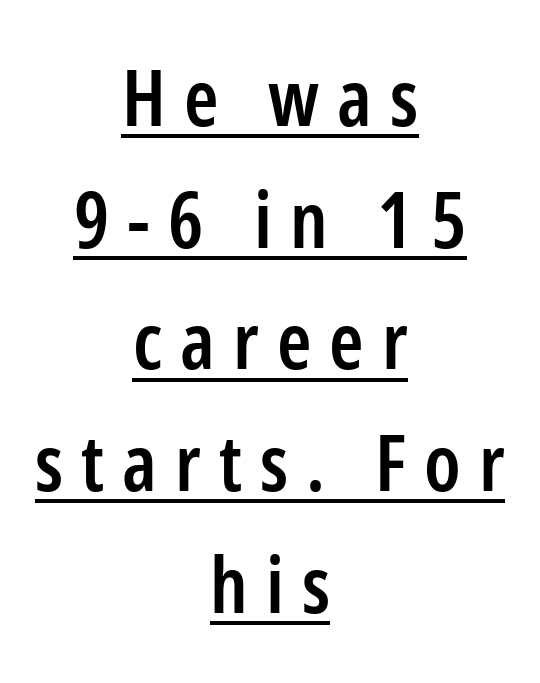
Q: Is the text bold? A: Semi-bold.
Q: Is the text italic (slanted)? A: No, it is upright.
Q: Is the typeface a serif or a sans-serif typeface? A: Sans-serif.
Q: Is the text underlined? A: Yes.
Q: How is the paragraph aligned? A: Centered.
Q: Is the spacing between letters normal or unusually wide? A: Unusually wide.
Q: Is the spacing between lines tight, normal or loose? A: Normal.
Q: Width (condensed, normal, or wide)? A: Condensed.
Q: Stroke contrast? A: Low.
Q: x-height? A: Medium.
Q: Monospaced? A: No.
